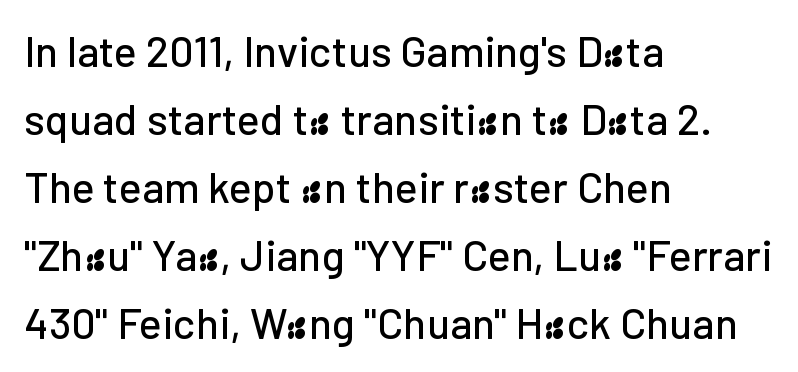
{"serif": "no", "italic": "no", "width": "normal", "stroke_contrast": "low", "x_height": "medium", "monospaced": "no", "underline": "no", "align": "left", "line_spacing": "normal", "line_spacing_ratio": 1.58, "letter_spacing": "normal", "letter_spacing_em": 0.0, "glyph_px": 43}
